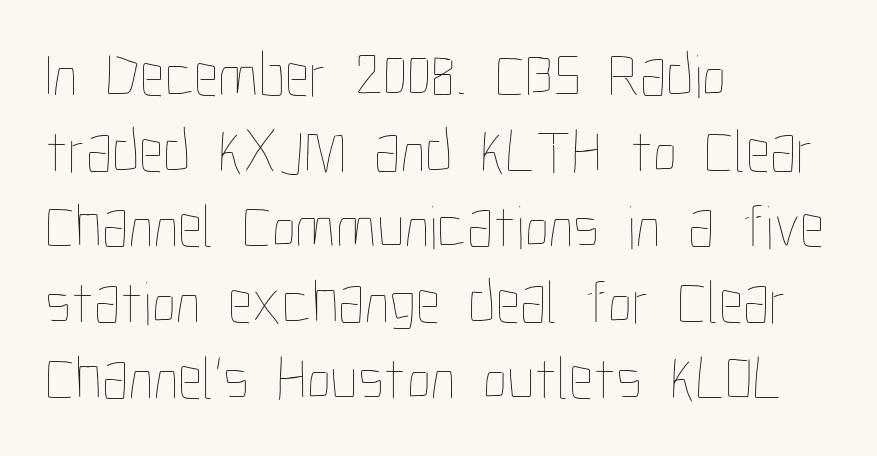
{"italic": "no", "bold": "no", "weight": "thin", "width": "condensed", "stroke_contrast": "low", "x_height": "medium", "monospaced": "no", "underline": "no", "align": "left", "line_spacing_ratio": 1.22, "letter_spacing": "normal", "letter_spacing_em": 0.0, "glyph_px": 62}
